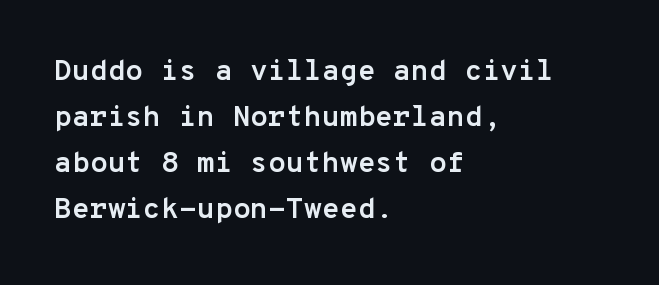
The image shows 29 px semibold sans-serif type, upright, monospaced; set left-aligned, normal line spacing (1.59x), normal letter spacing, not underlined; low stroke contrast and a medium x-height.
